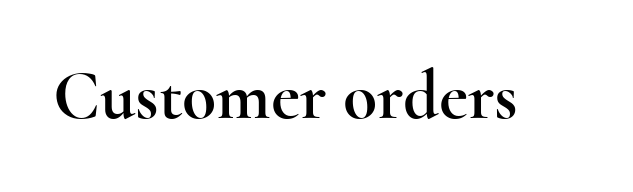
The image shows 70 px wide serif type, upright; set normal letter spacing, not underlined; a small x-height.
